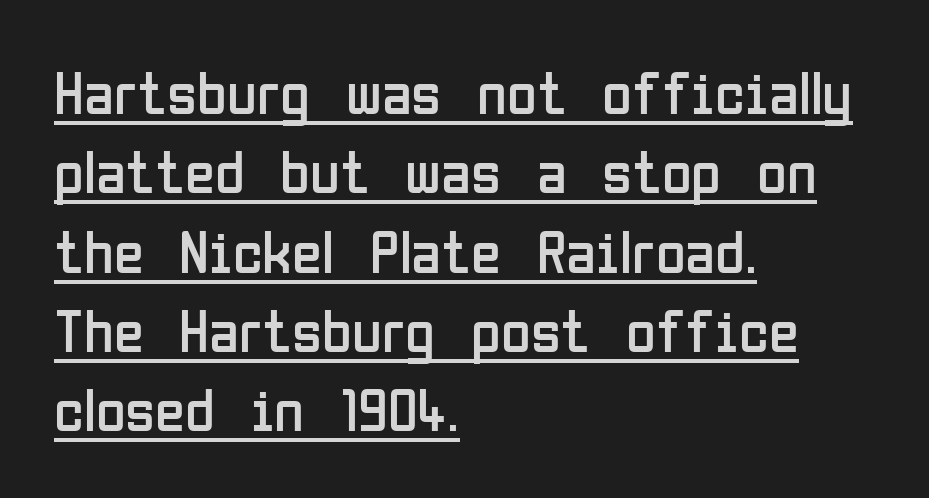
The image shows 61 px regular-weight, condensed sans-serif type, upright; set left-aligned, normal line spacing (1.3x), normal letter spacing, underlined; low stroke contrast and a medium x-height.
